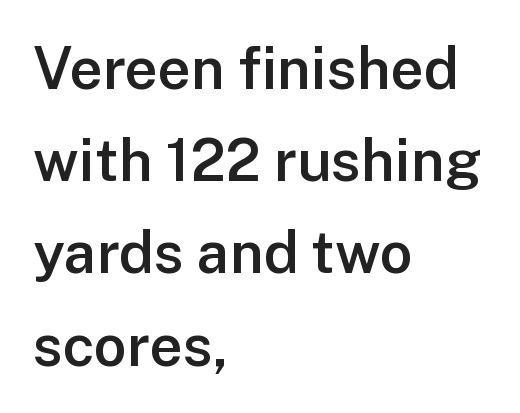
The image shows 58 px semibold sans-serif type, upright; set left-aligned, normal line spacing (1.59x), normal letter spacing, not underlined; low stroke contrast and a medium x-height.
